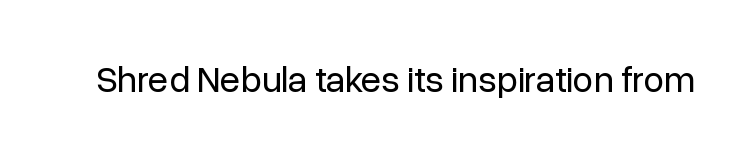
{"serif": "no", "italic": "no", "bold": "no", "weight": "regular", "width": "normal", "stroke_contrast": "low", "x_height": "medium", "monospaced": "no", "underline": "no", "letter_spacing": "normal", "letter_spacing_em": 0.0, "glyph_px": 37}
